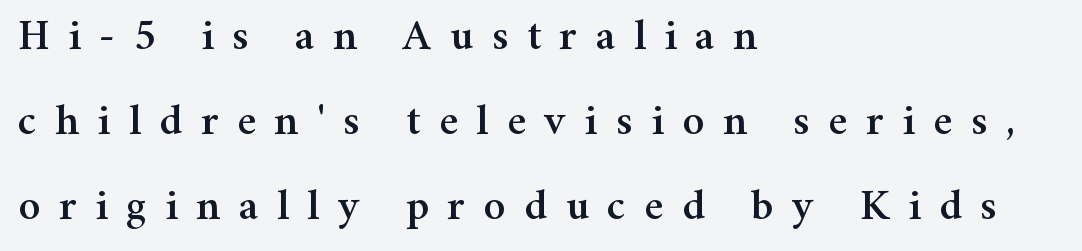
{"serif": "yes", "italic": "no", "width": "normal", "stroke_contrast": "medium", "x_height": "medium", "monospaced": "no", "underline": "no", "align": "left", "line_spacing": "loose", "line_spacing_ratio": 1.93, "letter_spacing": "wide", "letter_spacing_em": 0.42, "glyph_px": 44}
